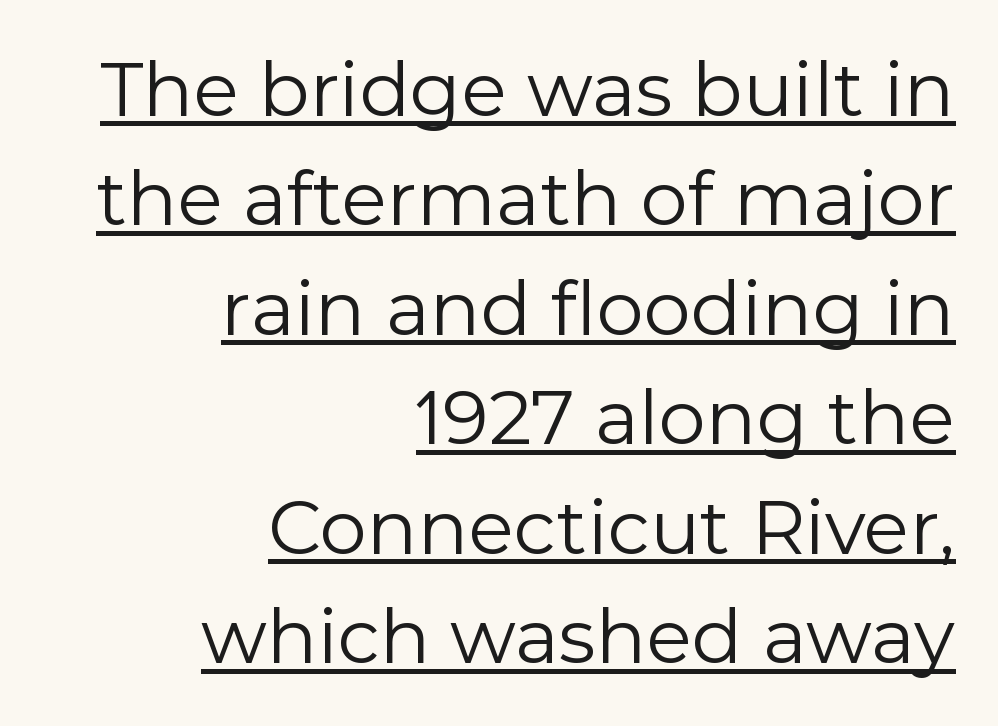
Q: Is the text bold? A: No.
Q: Is the text italic (slanted)? A: No, it is upright.
Q: Is the typeface a serif or a sans-serif typeface? A: Sans-serif.
Q: Is the text underlined? A: Yes.
Q: How is the paragraph aligned? A: Right-aligned.
Q: Is the spacing between letters normal or unusually wide? A: Normal.
Q: Is the spacing between lines tight, normal or loose? A: Normal.
Q: Width (condensed, normal, or wide)? A: Normal.
Q: x-height? A: Medium.
Q: Monospaced? A: No.
